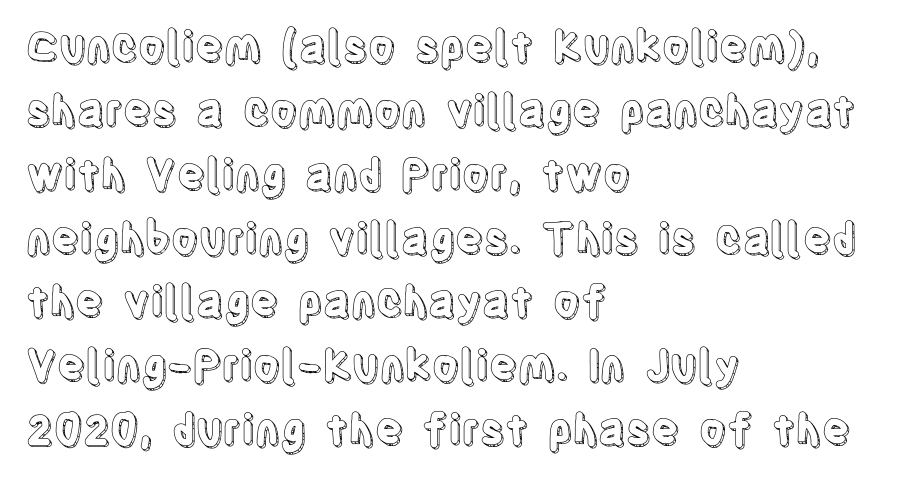
Typeset ragged right — the left edge is the straight one. Tracking here is standard; glyphs follow each other at the usual distance. The type sits square on the baseline with zero lean. Only glyphs here, with clear space below each row. The vertical gap from one line to the next is medium.
